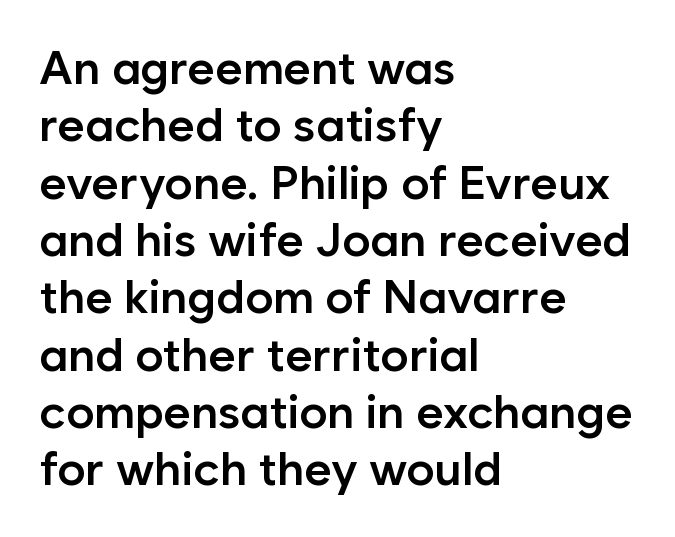
These lines are rendered in a variable-pitch font. Every letter is mildly thick-stroked: semibold rather than bold. A student would call this left alignment; a typographer would say flush left, rag right. This sample uses plain, unmodified letter spacing.
